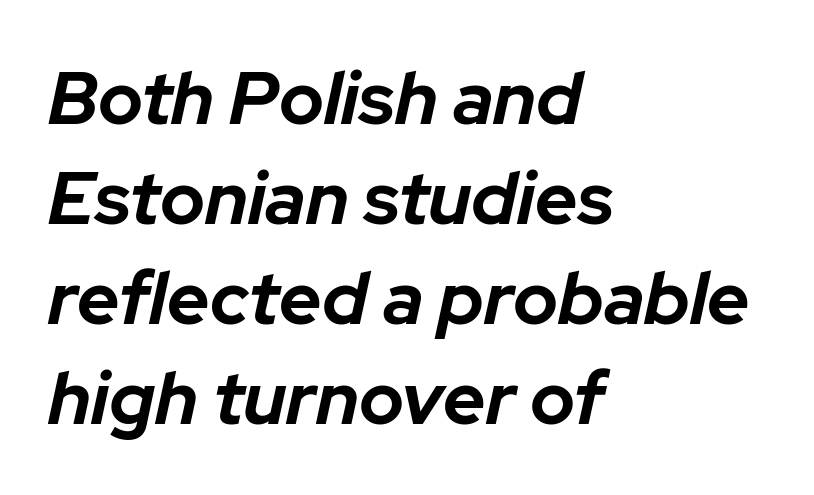
The image shows 74 px bold type, italic (leaning right); set left-aligned, normal line spacing (1.35x), normal letter spacing, not underlined; low stroke contrast and a medium x-height.
